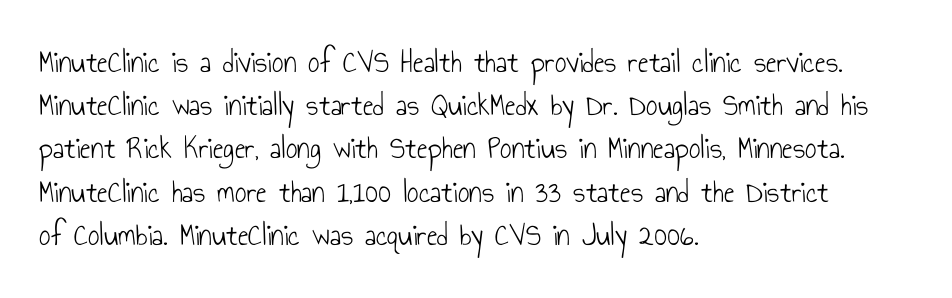
You could not count columns in this text — the font is proportionally spaced. The weight tops out at a normal text grade. Nobody drew a line under any word here. The characters display no serif detailing; their extremities are plain. Regarding leading, the lines here are spaced in the standard way. A typesetter would call this zero additional tracking.
